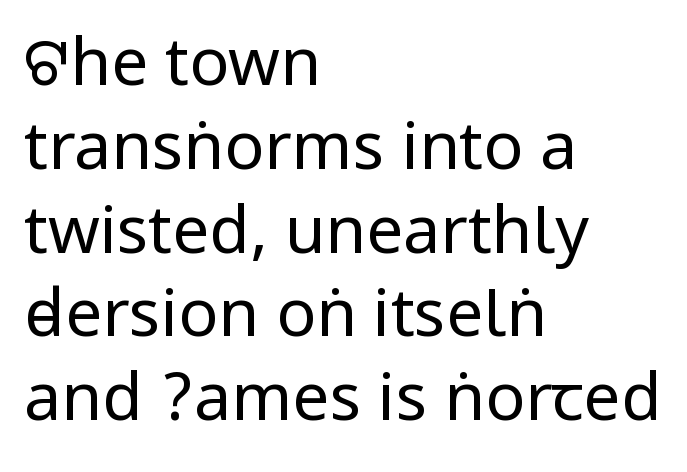
Q: Is the text bold? A: No.
Q: Is the text italic (slanted)? A: No, it is upright.
Q: Is the typeface a serif or a sans-serif typeface? A: Sans-serif.
Q: Is the text underlined? A: No.
Q: How is the paragraph aligned? A: Left-aligned.
Q: Is the spacing between letters normal or unusually wide? A: Normal.
Q: Is the spacing between lines tight, normal or loose? A: Normal.
Q: Width (condensed, normal, or wide)? A: Condensed.
Q: Stroke contrast? A: Low.
